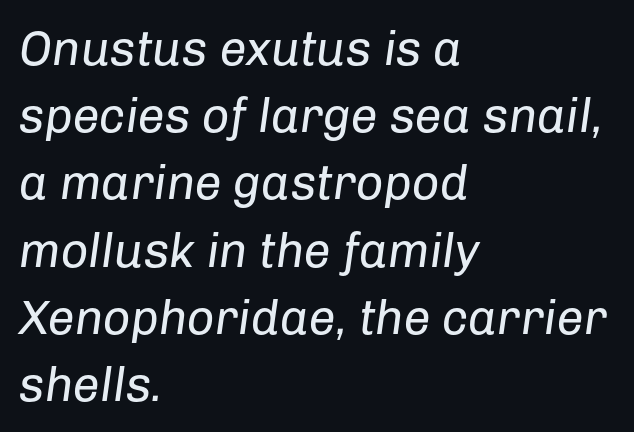
{"italic": "yes", "lean": "right", "slant_degrees": 8, "bold": "no", "weight": "regular", "width": "normal", "stroke_contrast": "low", "x_height": "medium", "monospaced": "no", "underline": "no", "align": "left", "line_spacing": "normal", "line_spacing_ratio": 1.4, "letter_spacing": "normal", "letter_spacing_em": 0.0, "glyph_px": 48}
